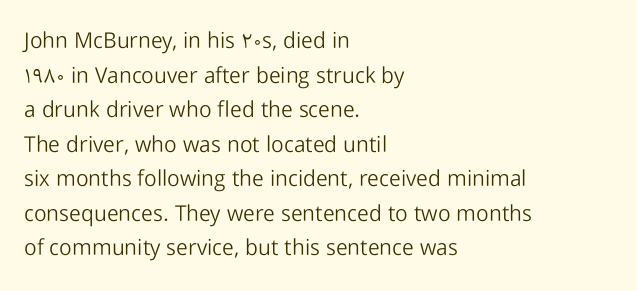
{"italic": "no", "bold": "no", "underline": "no", "align": "left", "line_spacing": "normal", "line_spacing_ratio": 1.57, "letter_spacing": "normal", "letter_spacing_em": 0.0, "glyph_px": 22}
